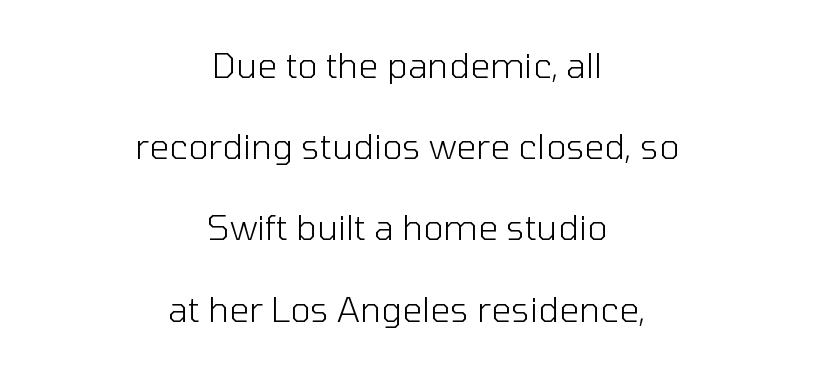
The image shows 35 px light sans-serif type, upright; set centered, loose line spacing (2.32x), normal letter spacing, not underlined; low stroke contrast and a medium x-height.
